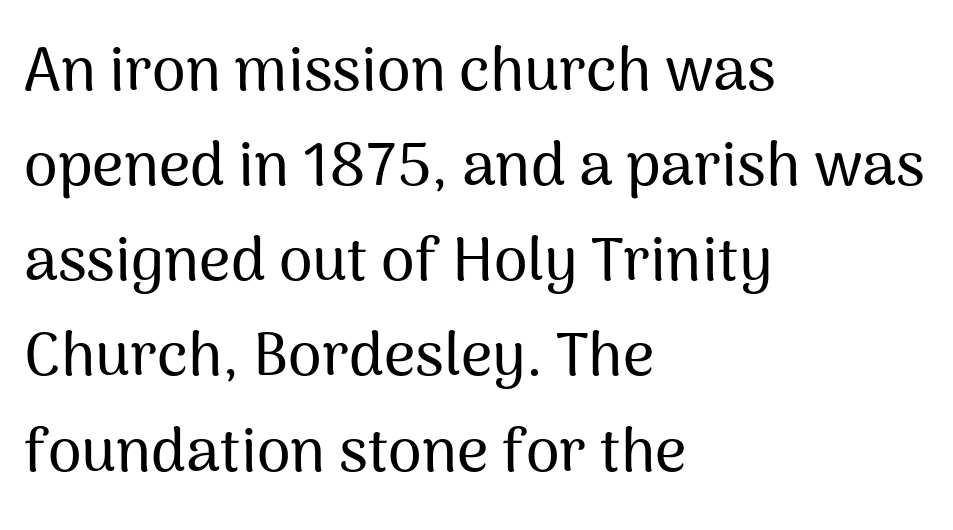
Evenly set lines give the paragraph a standard silhouette. Each row of text sits above clean, open space. Vertical strokes here are truly vertical. The paragraph shown leans on its left margin. A typesetter would label this face a sans.
